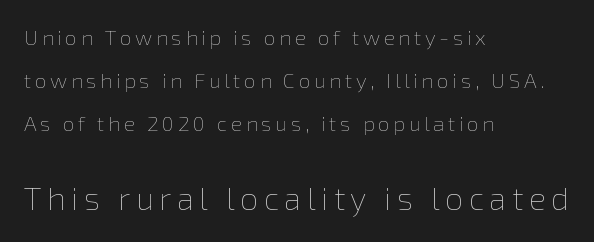
{"italic": "no", "bold": "no", "weight": "thin", "width": "normal", "stroke_contrast": "low", "x_height": "medium", "monospaced": "no", "underline": "no", "align": "left", "line_spacing": "loose", "line_spacing_ratio": 2.04, "larger_block": "second", "size_ratio": 1.52, "glyph_px": 32}
